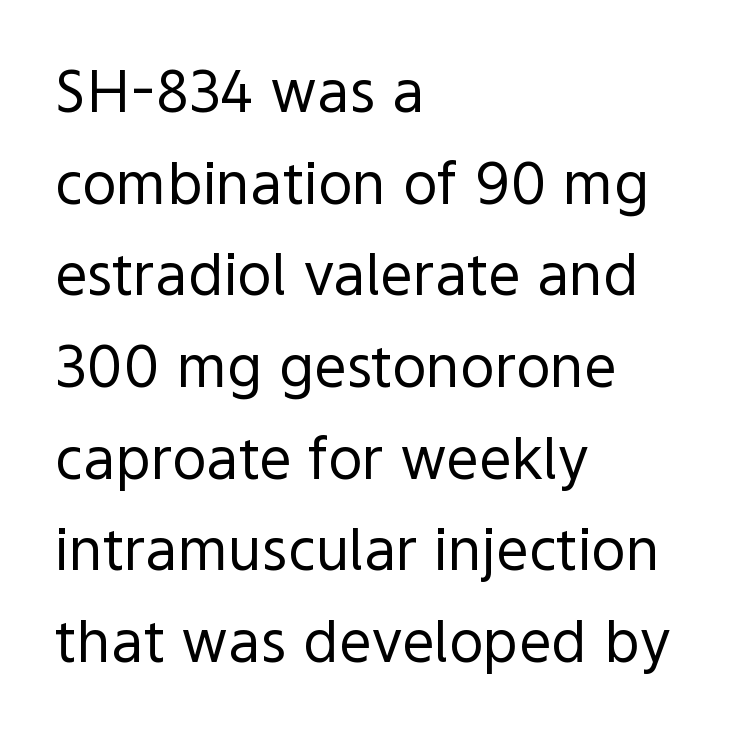
The image shows 58 px regular-weight sans-serif type, upright; set left-aligned, normal line spacing (1.58x), normal letter spacing, not underlined; a medium x-height.
